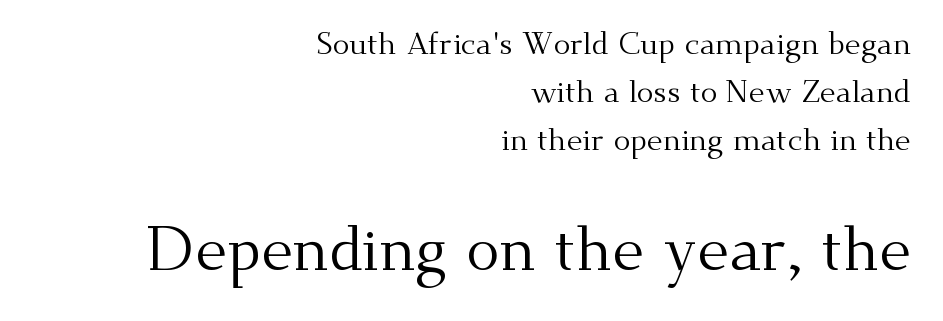
The image shows 62 px regular-weight serif type, upright; set right-aligned, normal line spacing (1.55x), normal letter spacing, not underlined; the second (bottom) block is 2.0x larger; medium stroke contrast and a small x-height.
